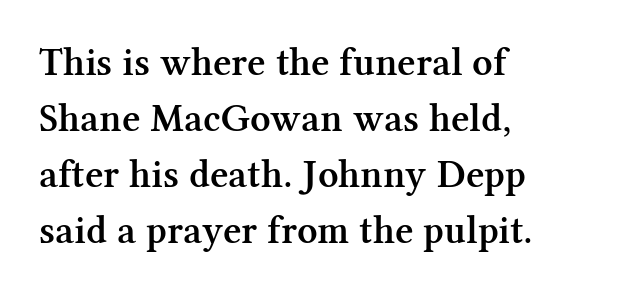
The image shows 40 px semibold serif type, upright; set left-aligned, normal line spacing (1.4x), normal letter spacing, not underlined; medium stroke contrast and a medium x-height.
